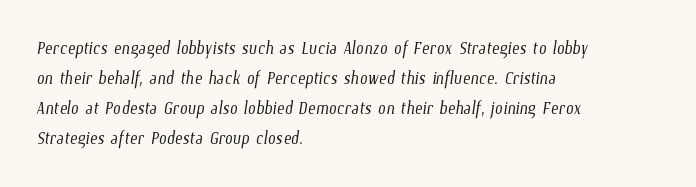
{"bold": "no", "underline": "no", "align": "left", "line_spacing": "normal", "line_spacing_ratio": 1.31, "letter_spacing": "normal", "letter_spacing_em": 0.0, "glyph_px": 23}
